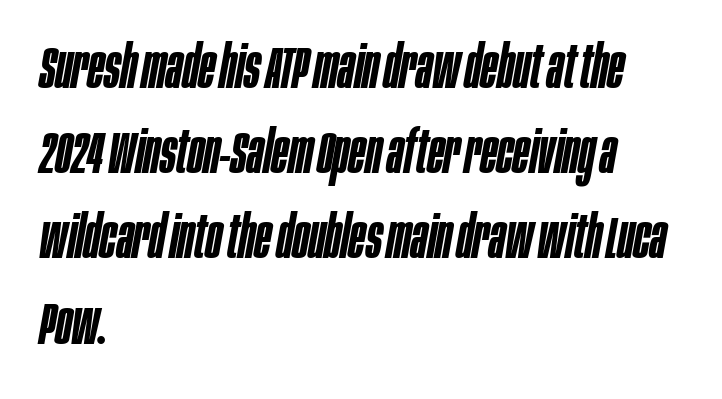
How are the letters spaced? Ordinarily, with no added tracking. This sample is left-justified, so line endings fall wherever the words run out. Bare-footed words on every line. Notice the strokes are somewhat thickened but not fully heavy: this is a semibold. The typography opts for an oblique posture over an upright one.
